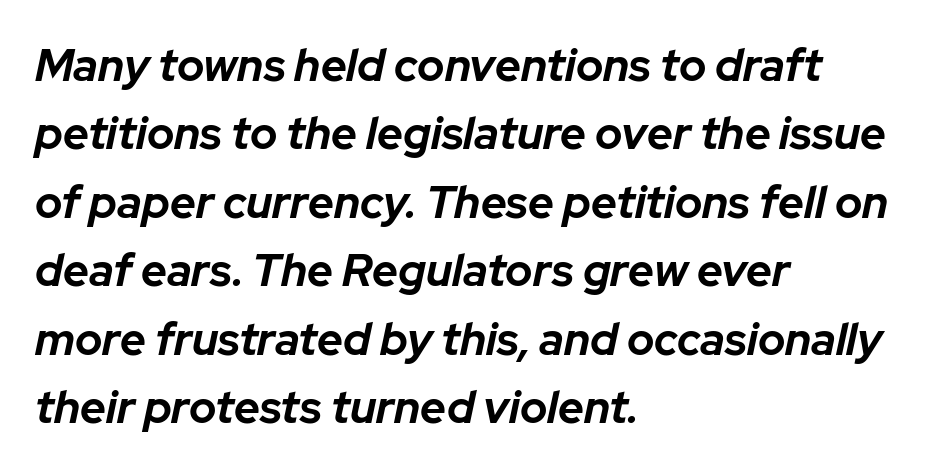
Q: Is the text bold? A: Yes.
Q: Is the text italic (slanted)? A: Yes, it leans right by about 12 degrees.
Q: Is the text underlined? A: No.
Q: How is the paragraph aligned? A: Left-aligned.
Q: Is the spacing between letters normal or unusually wide? A: Normal.
Q: Is the spacing between lines tight, normal or loose? A: Normal.
Q: Width (condensed, normal, or wide)? A: Normal.
Q: Stroke contrast? A: Low.
Q: x-height? A: Medium.
Q: Monospaced? A: No.
